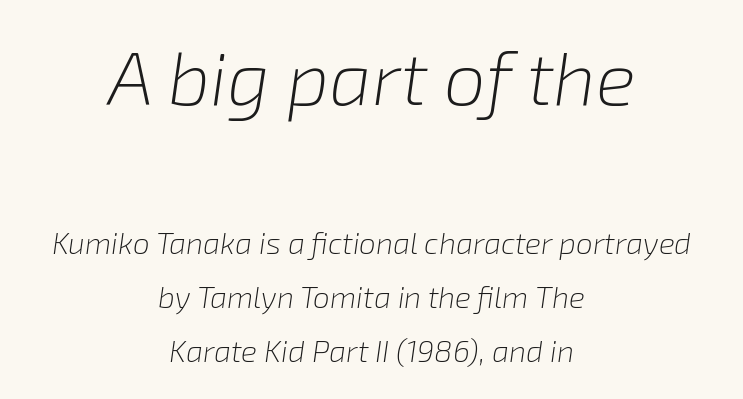
Q: Is the text bold? A: No.
Q: Is the text italic (slanted)? A: Yes, it leans right by about 8 degrees.
Q: Is the text underlined? A: No.
Q: How is the paragraph aligned? A: Centered.
Q: Is the spacing between letters normal or unusually wide? A: Normal.
Q: Which block of text is set in a larger size, the first (top) or the second (bottom)? A: The first (top) one.
Q: Width (condensed, normal, or wide)? A: Normal.
Q: Stroke contrast? A: Low.
Q: x-height? A: Medium.
Q: Monospaced? A: No.
